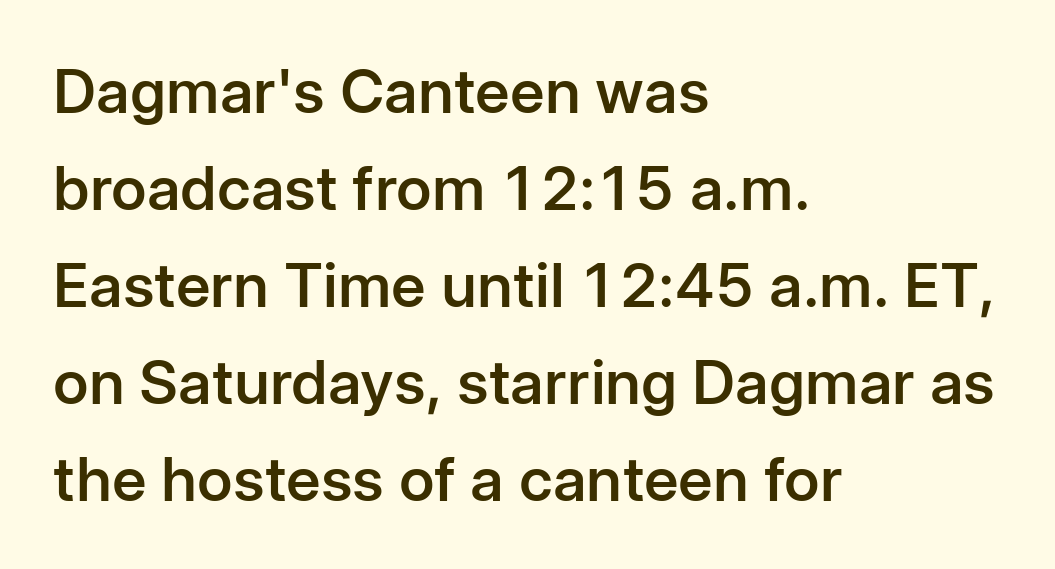
Q: Is the text bold? A: Semi-bold.
Q: Is the text italic (slanted)? A: No, it is upright.
Q: Is the typeface a serif or a sans-serif typeface? A: Sans-serif.
Q: Is the text underlined? A: No.
Q: How is the paragraph aligned? A: Left-aligned.
Q: Is the spacing between letters normal or unusually wide? A: Normal.
Q: Is the spacing between lines tight, normal or loose? A: Normal.
Q: Width (condensed, normal, or wide)? A: Normal.
Q: Stroke contrast? A: Low.
Q: x-height? A: Medium.
Q: Monospaced? A: No.
